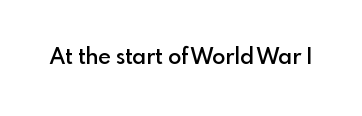
There is no visible air inserted between adjacent glyphs. The characters look somewhat weighty, a semibold short of true bold. Check the space under the baseline: it is left empty. Ascenders rise straight up at ninety degrees.
